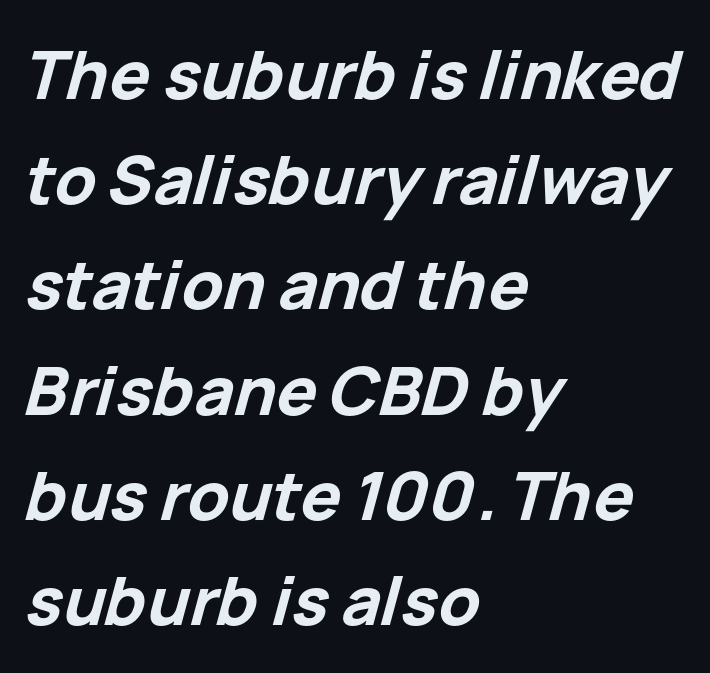
Q: Is the text bold? A: Yes.
Q: Is the text italic (slanted)? A: Yes, it leans right by about 15 degrees.
Q: Is the text underlined? A: No.
Q: How is the paragraph aligned? A: Left-aligned.
Q: Is the spacing between letters normal or unusually wide? A: Normal.
Q: Is the spacing between lines tight, normal or loose? A: Normal.
Q: Width (condensed, normal, or wide)? A: Normal.
Q: Stroke contrast? A: Low.
Q: x-height? A: Medium.
Q: Monospaced? A: No.
